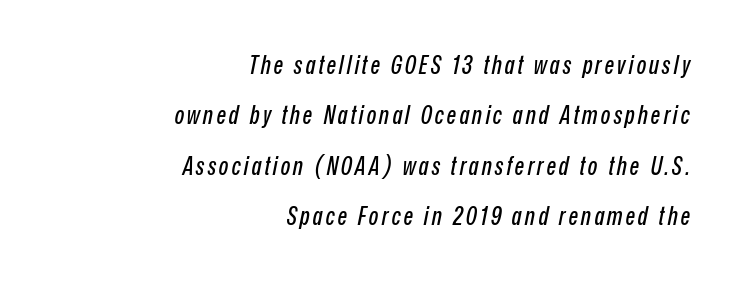
The image shows 25 px text type, italic (leaning right); set right-aligned, loose line spacing (2.02x), not underlined.
